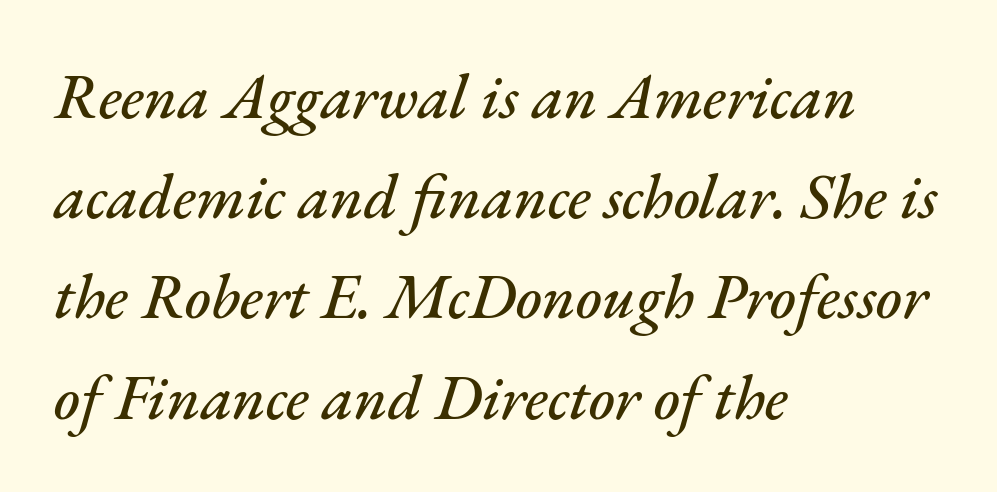
The image shows 63 px text type, italic (leaning right); set left-aligned, normal line spacing (1.59x), normal letter spacing, not underlined; medium stroke contrast and a small x-height.
